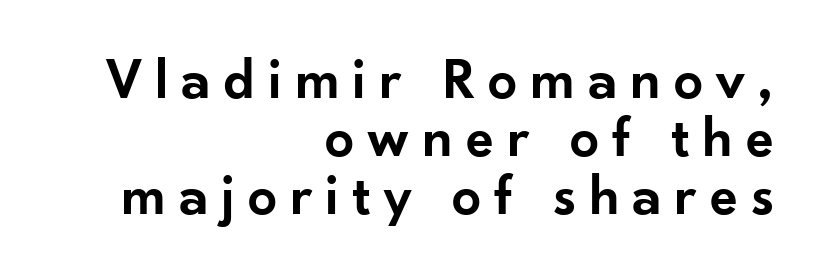
Q: Is the text bold? A: Semi-bold.
Q: Is the text italic (slanted)? A: No, it is upright.
Q: Is the typeface a serif or a sans-serif typeface? A: Sans-serif.
Q: Is the text underlined? A: No.
Q: How is the paragraph aligned? A: Right-aligned.
Q: Is the spacing between letters normal or unusually wide? A: Unusually wide.
Q: Is the spacing between lines tight, normal or loose? A: Tight.
Q: Width (condensed, normal, or wide)? A: Normal.
Q: Stroke contrast? A: Low.
Q: x-height? A: Small.
Q: Monospaced? A: No.
